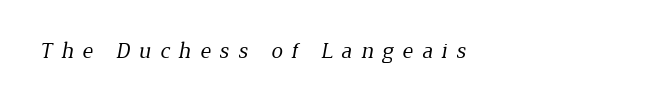
Q: Is the text bold? A: No.
Q: Is the text underlined? A: No.
Q: How is the paragraph aligned? A: Left-aligned.
Q: Is the spacing between letters normal or unusually wide? A: Unusually wide.
